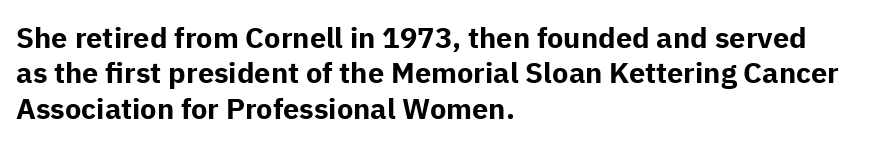
The image shows 29 px bold sans-serif type, upright; set left-aligned, line spacing 1.22x, normal letter spacing, not underlined; low stroke contrast and a medium x-height.
